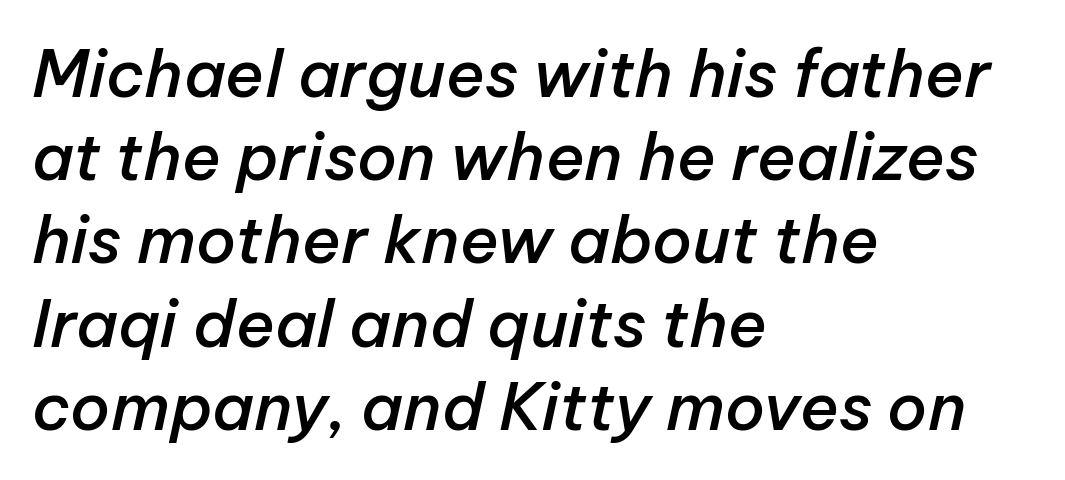
Q: Is the text bold? A: Semi-bold.
Q: Is the text italic (slanted)? A: Yes, it leans right by about 12 degrees.
Q: Is the text underlined? A: No.
Q: How is the paragraph aligned? A: Left-aligned.
Q: Is the spacing between letters normal or unusually wide? A: Normal.
Q: Is the spacing between lines tight, normal or loose? A: Normal.
Q: Width (condensed, normal, or wide)? A: Normal.
Q: Stroke contrast? A: Low.
Q: x-height? A: Medium.
Q: Monospaced? A: No.
